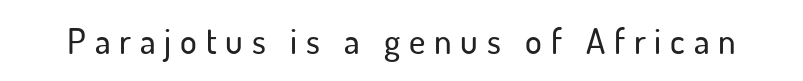
You can tell it's not italic because the verticals are truly vertical. This sample has the flowing, uneven cadence of proportional lettering. Display-style spreading of the glyphs; the letterfit is very open. Nope, no serifs anywhere on these letters. The passage shown is not underscored anywhere.
